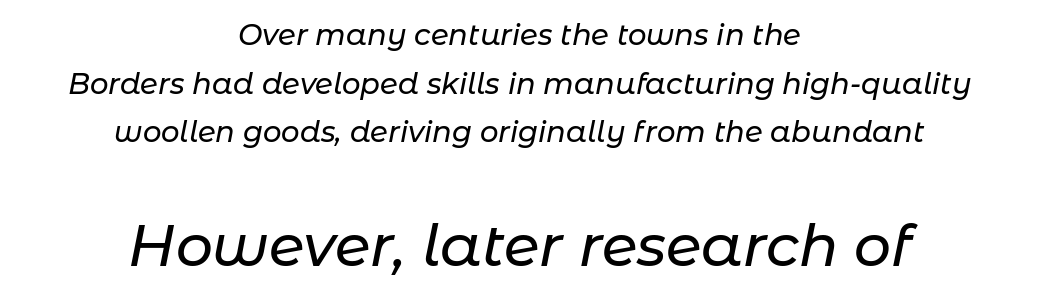
The image shows 58 px text type, italic (leaning right); set centered, normal line spacing (1.68x), normal letter spacing, not underlined; the second (bottom) block is 2.0x larger; low stroke contrast and a medium x-height.
